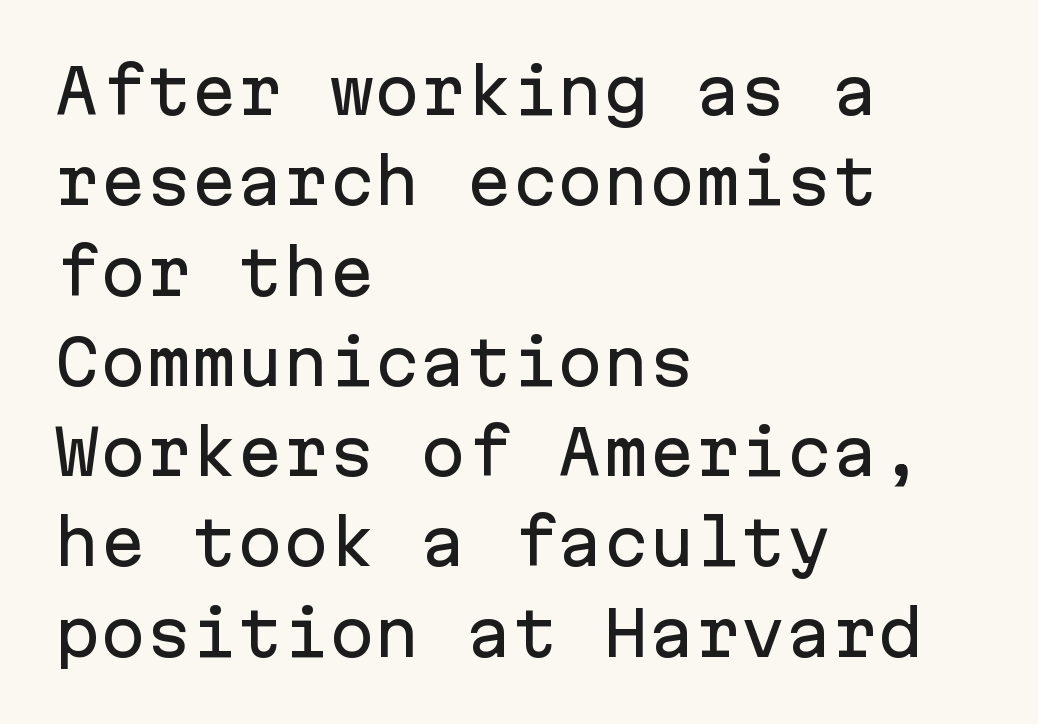
The image shows 61 px sans-serif type, upright, monospaced; set left-aligned, normal line spacing (1.48x), normal letter spacing, not underlined; low stroke contrast and a medium x-height.
